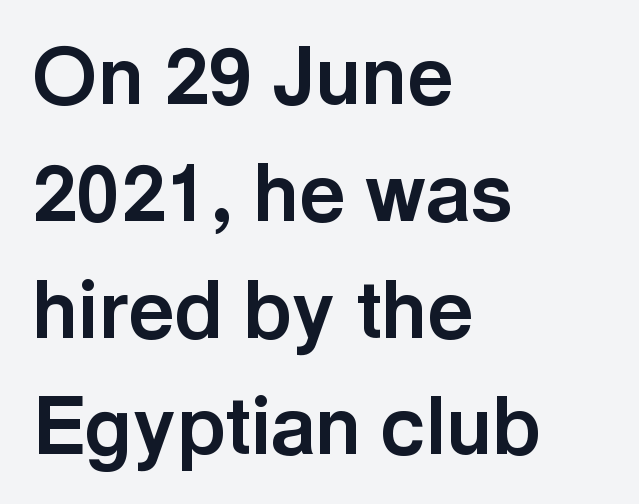
Look at the stroke-to-counter ratio: heavy, a bold. Font category for this specimen: sans-serif. Typeset ragged right — the left edge is the straight one. Varying glyph widths throughout — classic text-font behaviour. Words float on clear page, feet unadorned. Italic: no, the glyphs are upright roman.
